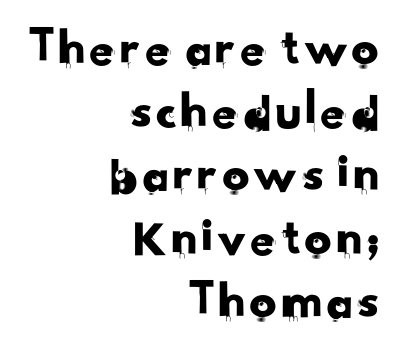
Q: Is the typeface a serif or a sans-serif typeface? A: Sans-serif.
Q: Is the text underlined? A: No.
Q: How is the paragraph aligned? A: Right-aligned.
Q: Is the spacing between letters normal or unusually wide? A: Normal.
Q: Width (condensed, normal, or wide)? A: Normal.
Q: Stroke contrast? A: Low.
Q: x-height? A: Small.
Q: Monospaced? A: No.
